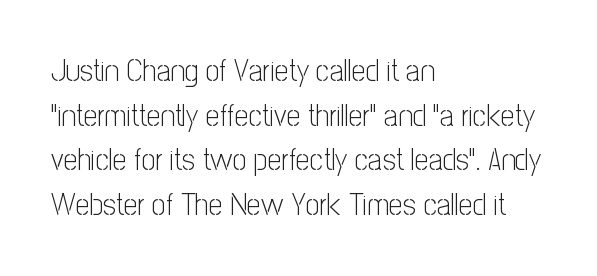
{"serif": "no", "italic": "no", "bold": "no", "weight": "light", "width": "condensed", "stroke_contrast": "low", "x_height": "medium", "monospaced": "no", "underline": "no", "align": "left", "line_spacing": "normal", "line_spacing_ratio": 1.44, "letter_spacing": "normal", "letter_spacing_em": 0.0, "glyph_px": 31}
